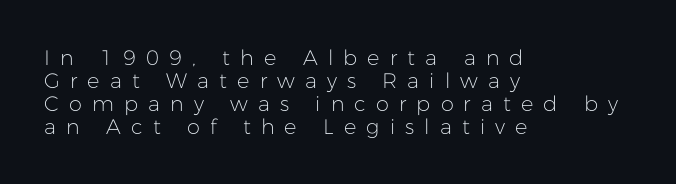
The image shows 21 px text type, upright; set left-aligned, tight line spacing (1.09x), unusually wide letter spacing (+0.48 em), not underlined.
